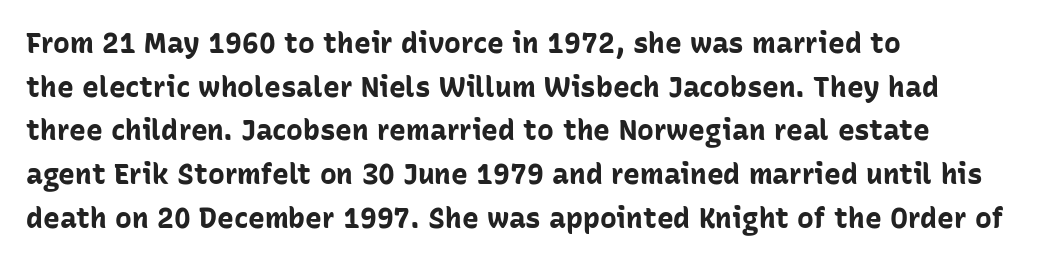
Q: Is the text bold? A: Yes.
Q: Is the text italic (slanted)? A: No, it is upright.
Q: Is the typeface a serif or a sans-serif typeface? A: Sans-serif.
Q: Is the text underlined? A: No.
Q: How is the paragraph aligned? A: Left-aligned.
Q: Is the spacing between letters normal or unusually wide? A: Normal.
Q: Is the spacing between lines tight, normal or loose? A: Normal.
Q: Width (condensed, normal, or wide)? A: Normal.
Q: Stroke contrast? A: Low.
Q: x-height? A: Medium.
Q: Monospaced? A: No.
